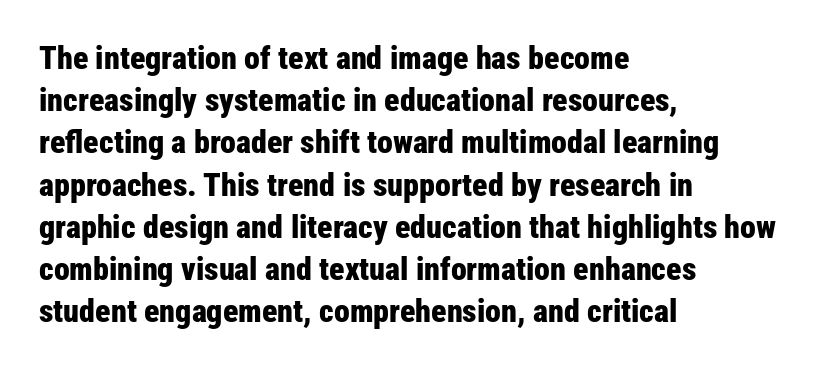
Q: Is the text bold? A: Yes.
Q: Is the text italic (slanted)? A: No, it is upright.
Q: Is the typeface a serif or a sans-serif typeface? A: Sans-serif.
Q: Is the text underlined? A: No.
Q: How is the paragraph aligned? A: Left-aligned.
Q: Is the spacing between letters normal or unusually wide? A: Normal.
Q: Is the spacing between lines tight, normal or loose? A: Normal.
Q: Width (condensed, normal, or wide)? A: Condensed.
Q: Stroke contrast? A: Low.
Q: x-height? A: Medium.
Q: Monospaced? A: No.
